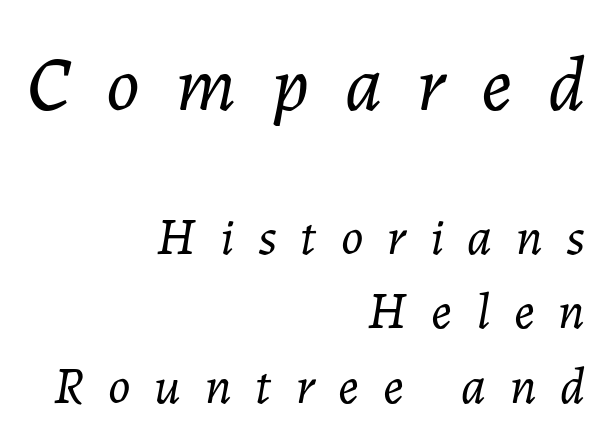
The image shows 78 px light type, italic (leaning right); set right-aligned, normal line spacing (1.43x), unusually wide letter spacing (+0.46 em), not underlined; the first (top) block is 1.5x larger; low stroke contrast and a medium x-height.
